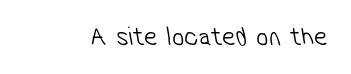
The line texture is even and compact thanks to regular tracking. Glance below the letters and you will spot only blank space. Heft: none added — not bold.
